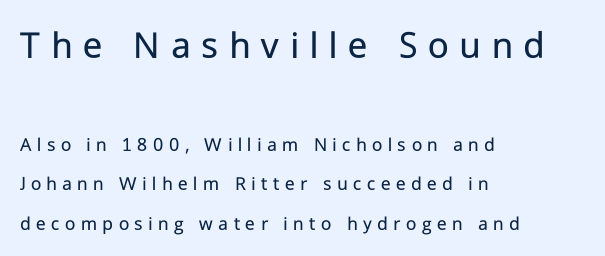
Q: Is the text bold? A: No.
Q: Is the text italic (slanted)? A: No, it is upright.
Q: Is the typeface a serif or a sans-serif typeface? A: Sans-serif.
Q: Is the text underlined? A: No.
Q: How is the paragraph aligned? A: Left-aligned.
Q: Is the spacing between letters normal or unusually wide? A: Unusually wide.
Q: Is the spacing between lines tight, normal or loose? A: Loose.
Q: Which block of text is set in a larger size, the first (top) or the second (bottom)? A: The first (top) one.
Q: Width (condensed, normal, or wide)? A: Normal.
Q: Stroke contrast? A: Low.
Q: x-height? A: Medium.
Q: Monospaced? A: No.
